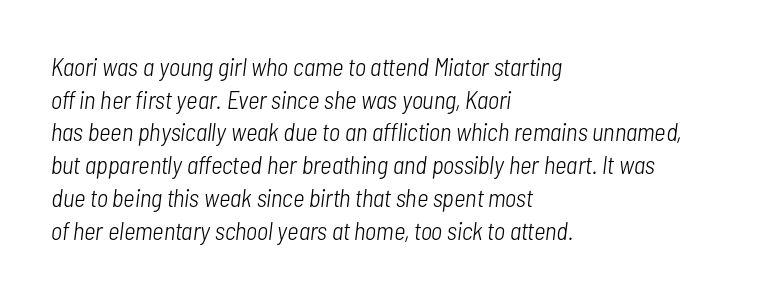
The image shows 25 px text type, italic (leaning right); set left-aligned, normal line spacing (1.31x), normal letter spacing, not underlined.
